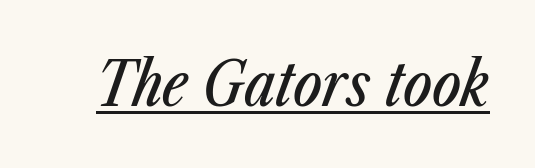
Q: Is the text italic (slanted)? A: Yes, it leans right by about 23 degrees.
Q: Is the text underlined? A: Yes.
Q: Is the spacing between letters normal or unusually wide? A: Normal.
Q: Width (condensed, normal, or wide)? A: Condensed.
Q: Stroke contrast? A: Low.
Q: x-height? A: Medium.
Q: Monospaced? A: No.
